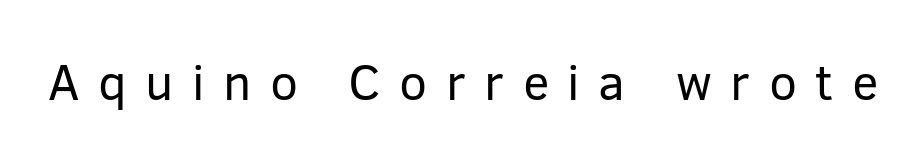
The image shows 50 px regular-weight sans-serif type, upright; set unusually wide letter spacing (+0.37 em), not underlined; low stroke contrast and a medium x-height.
